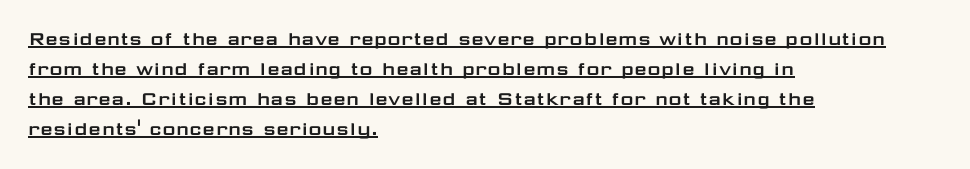
In terms of leading, this rendering sits right in the middle. This sample uses plain, unmodified letter spacing. Italic? Not at all — the glyphs are vertical. The specimen includes a rule beneath the text block's lines. The setting favours the left margin, as ordinary paragraphs usually do.
